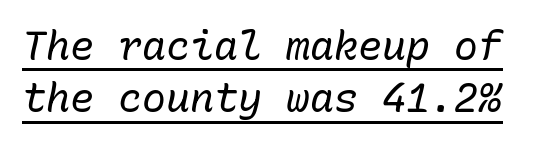
The image shows 40 px regular-weight type, italic (leaning right), monospaced; set normal line spacing (1.31x), normal letter spacing, underlined; low stroke contrast and a medium x-height.
